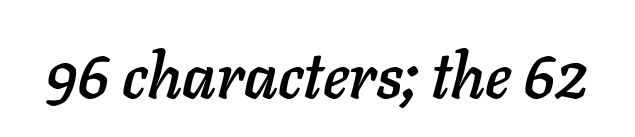
Rule under the text: the space is simply empty. You can tell it's italic because the verticals aren't actually vertical. No extra tracking has been applied to these lines. Looks like regular typesetting: each glyph gets only the width it needs.
